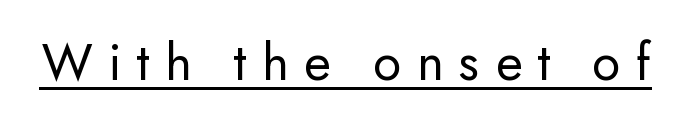
Q: Is the text bold? A: No.
Q: Is the text italic (slanted)? A: No, it is upright.
Q: Is the typeface a serif or a sans-serif typeface? A: Sans-serif.
Q: Is the text underlined? A: Yes.
Q: Is the spacing between letters normal or unusually wide? A: Unusually wide.
Q: Width (condensed, normal, or wide)? A: Normal.
Q: Stroke contrast? A: Low.
Q: x-height? A: Small.
Q: Monospaced? A: No.
